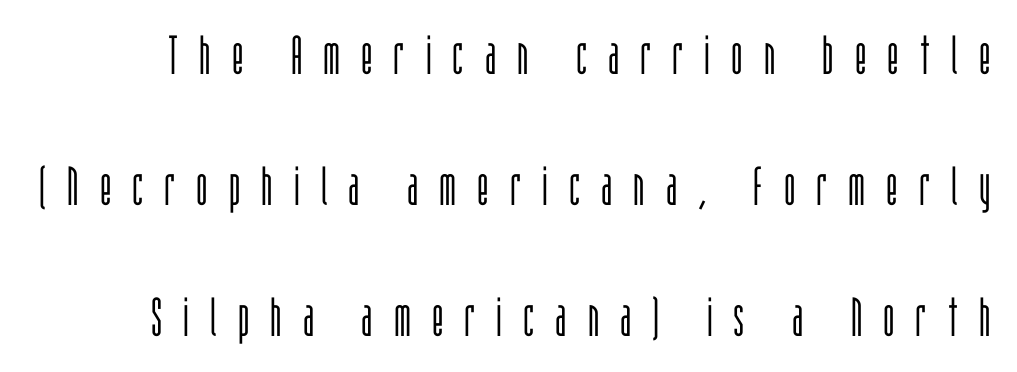
The image shows 54 px light, condensed sans-serif type, upright; set loose line spacing (2.43x), unusually wide letter spacing (+0.39 em), not underlined; low stroke contrast and a large x-height.
